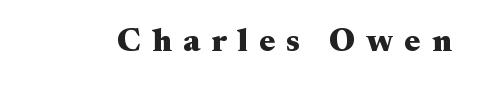
Q: Is the text bold? A: Yes.
Q: Is the text italic (slanted)? A: No, it is upright.
Q: Is the typeface a serif or a sans-serif typeface? A: Serif.
Q: Is the text underlined? A: No.
Q: Is the spacing between letters normal or unusually wide? A: Unusually wide.
Q: Width (condensed, normal, or wide)? A: Wide.
Q: Stroke contrast? A: Medium.
Q: x-height? A: Small.
Q: Monospaced? A: No.
